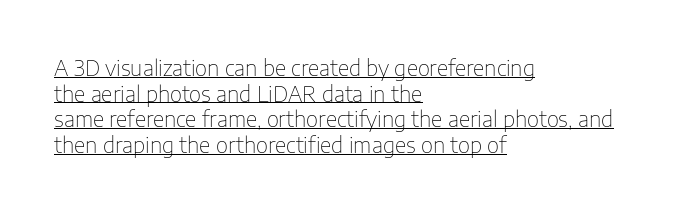
Weight: regular or lighter. The gaps between neighbouring characters are ordinary and unremarkable. Leftover space on each line is placed entirely after the last word. The specimen includes a rule beneath the text block's lines.
